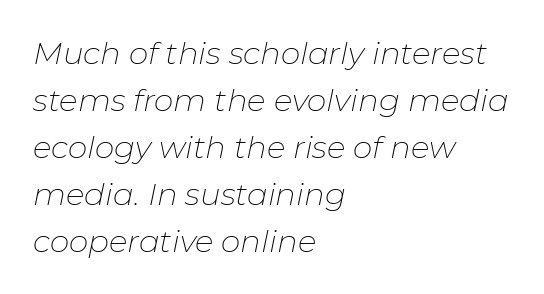
The font's italic variant was chosen for this text. Inter-character spacing is left at the font's built-in metrics. Vertical spacing — default. The space directly below the letters is spotless. The letters advance in unequal steps, a hallmark of proportional type.
